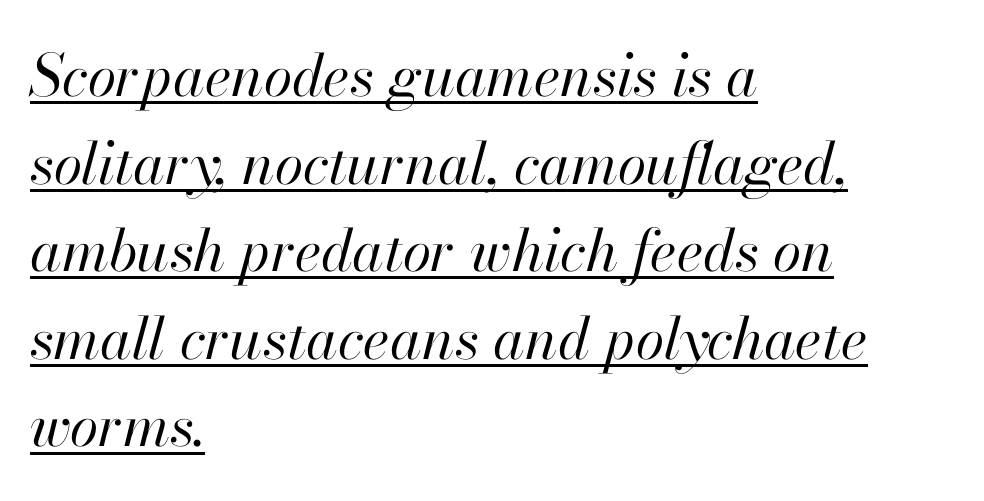
Glance below the letters and you will spot a drawn line. On a weight scale, this lands at 450 or below. The vertical gap from one line to the next is medium. The letterforms sit shoulder to shoulder at normal distance. Is this a fixed-width face? No — the glyphs have proportional, varying widths. A classic flush-left, rag-right setting is used for this passage.
